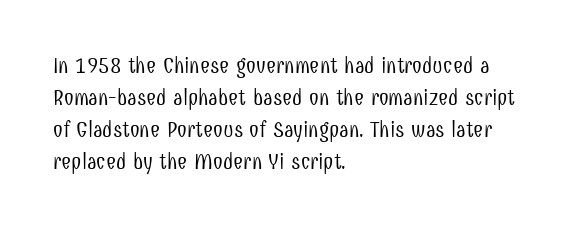
The image shows 22 px text type, upright; set left-aligned, normal line spacing (1.46x), normal letter spacing, not underlined.
